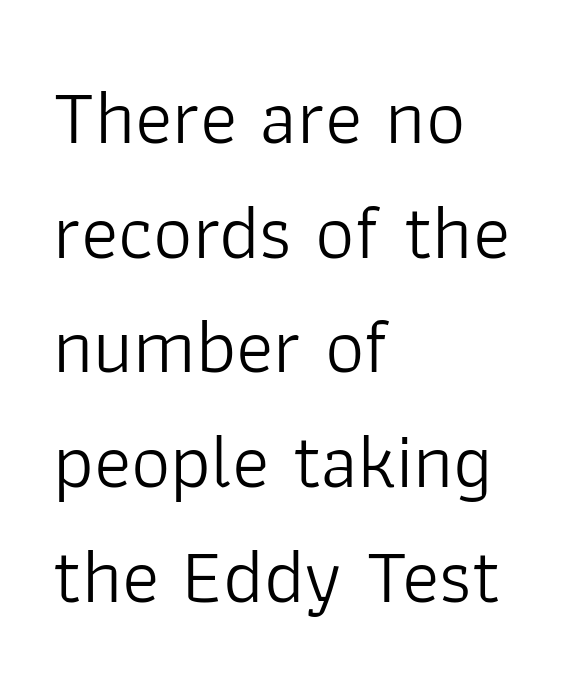
{"serif": "no", "italic": "no", "bold": "no", "weight": "light", "width": "normal", "stroke_contrast": "low", "x_height": "medium", "monospaced": "no", "underline": "no", "align": "left", "line_spacing": "normal", "line_spacing_ratio": 1.47, "letter_spacing": "normal", "letter_spacing_em": 0.0, "glyph_px": 78}
